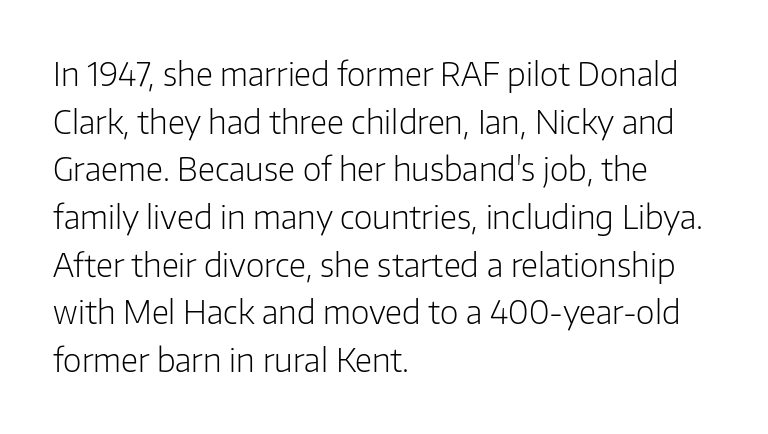
A typesetter would mark this as roman, not italic. One-word summary of the alignment: left. Default kerning and tracking; the words read as compact shapes. Each new line begins a customary step beneath the previous one. Typographically, this falls in the sans-serif category. Here the designer chose a conventional face with non-uniform glyph widths.
